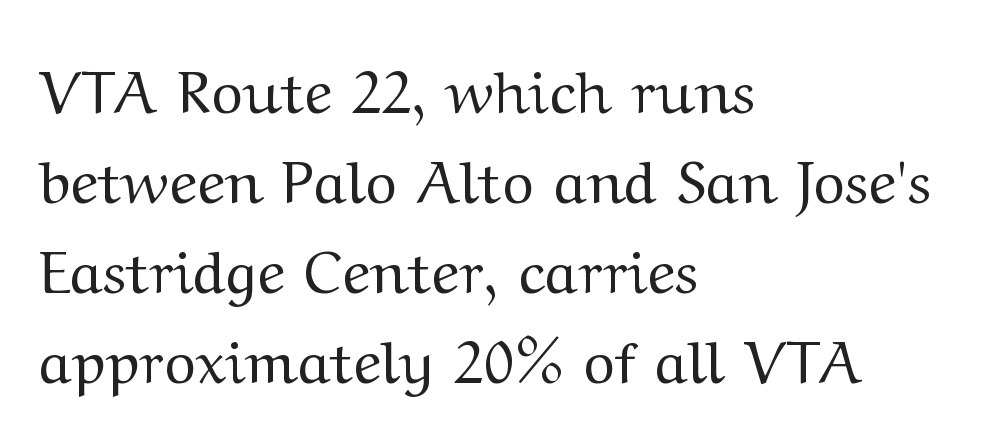
{"serif": "yes", "italic": "no", "bold": "no", "weight": "regular", "width": "wide", "stroke_contrast": "medium", "x_height": "medium", "monospaced": "no", "underline": "no", "align": "left", "line_spacing": "normal", "line_spacing_ratio": 1.5, "letter_spacing": "normal", "letter_spacing_em": 0.0, "glyph_px": 60}
